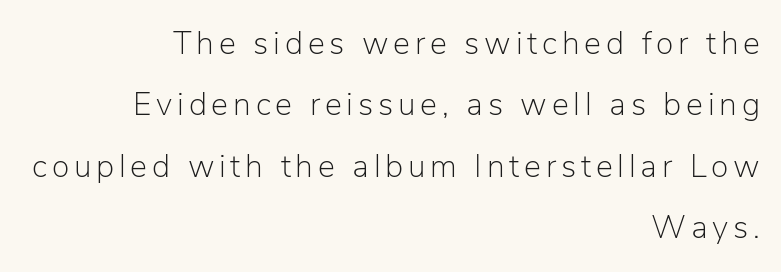
The image shows 32 px light sans-serif type, upright; set right-aligned, loose line spacing (1.92x), not underlined; low stroke contrast and a medium x-height.
